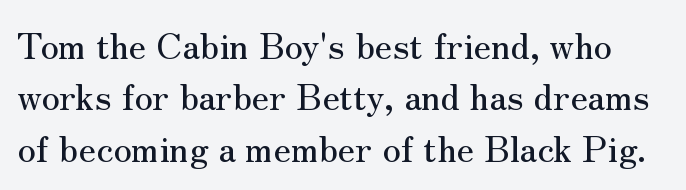
Q: Is the text italic (slanted)? A: No, it is upright.
Q: Is the typeface a serif or a sans-serif typeface? A: Serif.
Q: Is the text underlined? A: No.
Q: Is the spacing between letters normal or unusually wide? A: Normal.
Q: Is the spacing between lines tight, normal or loose? A: Normal.
Q: Width (condensed, normal, or wide)? A: Normal.
Q: Stroke contrast? A: Medium.
Q: x-height? A: Small.
Q: Monospaced? A: No.
